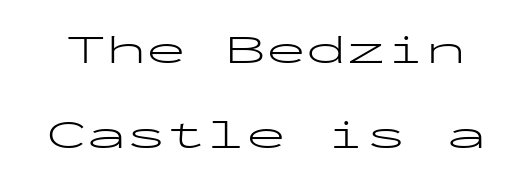
Q: Is the text bold? A: No.
Q: Is the text italic (slanted)? A: No, it is upright.
Q: Is the typeface a serif or a sans-serif typeface? A: Sans-serif.
Q: Is the text underlined? A: No.
Q: Is the spacing between letters normal or unusually wide? A: Normal.
Q: Is the spacing between lines tight, normal or loose? A: Loose.
Q: Width (condensed, normal, or wide)? A: Wide.
Q: Stroke contrast? A: Low.
Q: x-height? A: Medium.
Q: Monospaced? A: Yes.
